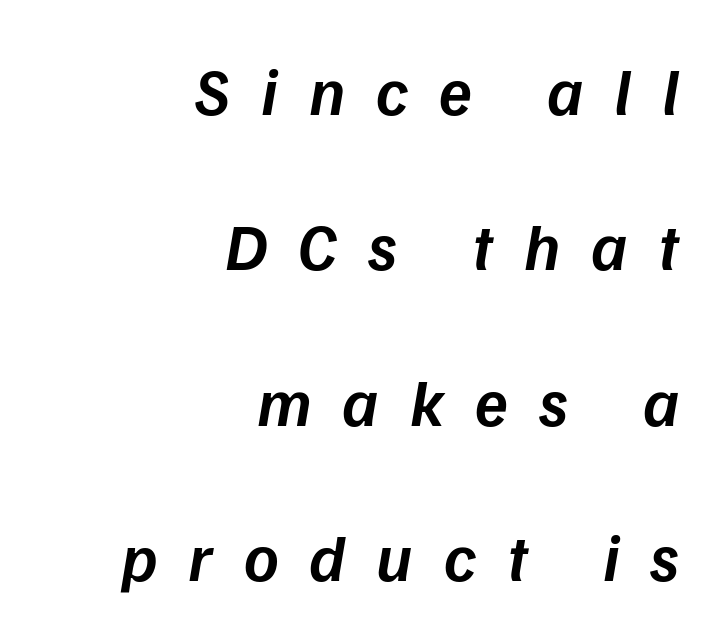
Slant detected: the letters are inclined. Letter spacing: wide. Vertically, the passage feels expansive, rows floating well apart. What weight is shown? A semibold, between regular and bold. You could not count columns in this text — the font is proportionally spaced. The ragged edge is on the left, which tells us the setting is flush right.
